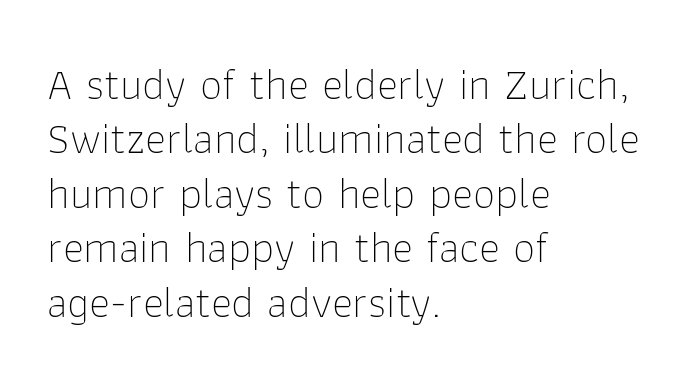
{"serif": "no", "italic": "no", "bold": "no", "weight": "thin", "width": "normal", "stroke_contrast": "low", "x_height": "medium", "monospaced": "no", "underline": "no", "align": "left", "line_spacing_ratio": 1.21, "letter_spacing": "normal", "letter_spacing_em": 0.0, "glyph_px": 45}
